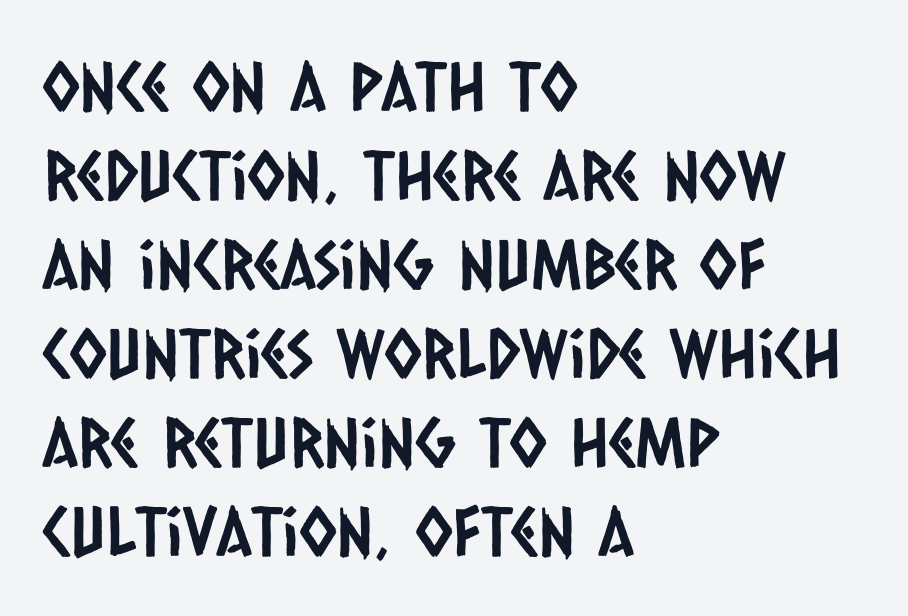
Q: Is the typeface a serif or a sans-serif typeface? A: Sans-serif.
Q: Is the text underlined? A: No.
Q: How is the paragraph aligned? A: Left-aligned.
Q: Is the spacing between letters normal or unusually wide? A: Normal.
Q: Is the spacing between lines tight, normal or loose? A: Normal.
Q: Width (condensed, normal, or wide)? A: Condensed.
Q: Stroke contrast? A: Low.
Q: x-height? A: Large.
Q: Monospaced? A: No.
